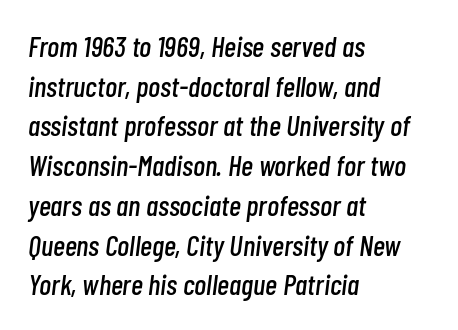
Q: Is the text italic (slanted)? A: Yes, it leans right by about 7 degrees.
Q: Is the text underlined? A: No.
Q: How is the paragraph aligned? A: Left-aligned.
Q: Is the spacing between letters normal or unusually wide? A: Normal.
Q: Is the spacing between lines tight, normal or loose? A: Normal.
Q: Width (condensed, normal, or wide)? A: Condensed.
Q: Stroke contrast? A: Low.
Q: x-height? A: Medium.
Q: Monospaced? A: No.
